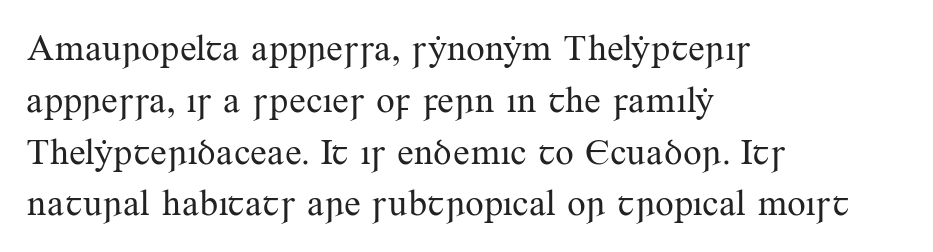
The image shows 37 px regular-weight serif type, upright; set left-aligned, normal line spacing (1.4x), normal letter spacing, not underlined; medium stroke contrast and a small x-height.
